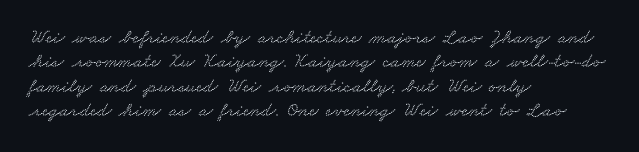
Look at the tracking — it's just the regular setting, nothing added. Just letters on the line, the space beneath them empty. Where is the straight margin? On the left.
